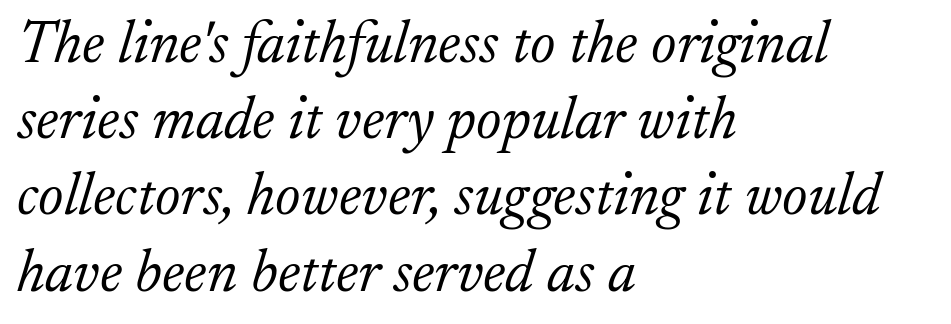
{"serif": "yes", "italic": "yes", "lean": "right", "slant_degrees": 17, "bold": "no", "weight": "light", "width": "normal", "stroke_contrast": "low", "x_height": "small", "monospaced": "no", "underline": "no", "align": "left", "line_spacing": "normal", "line_spacing_ratio": 1.27, "letter_spacing": "normal", "letter_spacing_em": 0.0, "glyph_px": 60}
